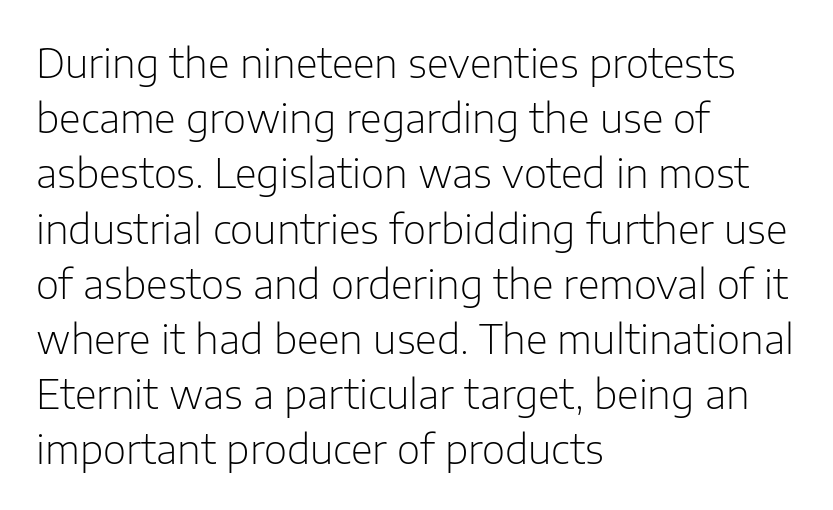
{"serif": "no", "italic": "no", "bold": "no", "weight": "light", "width": "normal", "stroke_contrast": "low", "x_height": "medium", "monospaced": "no", "underline": "no", "align": "left", "line_spacing": "normal", "line_spacing_ratio": 1.38, "letter_spacing": "normal", "letter_spacing_em": 0.0, "glyph_px": 40}
